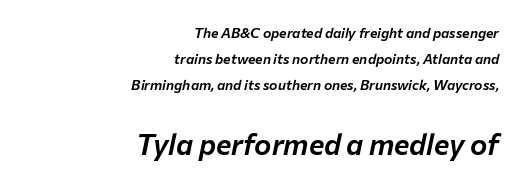
The image shows 29 px text type, italic (leaning right); set right-aligned, line spacing 1.87x, normal letter spacing, not underlined; the second (bottom) block is 2.07x larger; low stroke contrast and a medium x-height.
